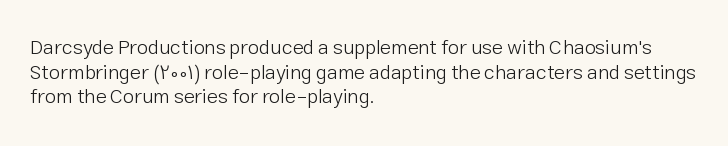
Casual observation: everything's shoved over to the left. This is not heavy type; no bold has been used. Italic? Not at all — the glyphs are vertical. The space beneath each line is pristine and unruled. No extra tracking has been applied to these lines.
